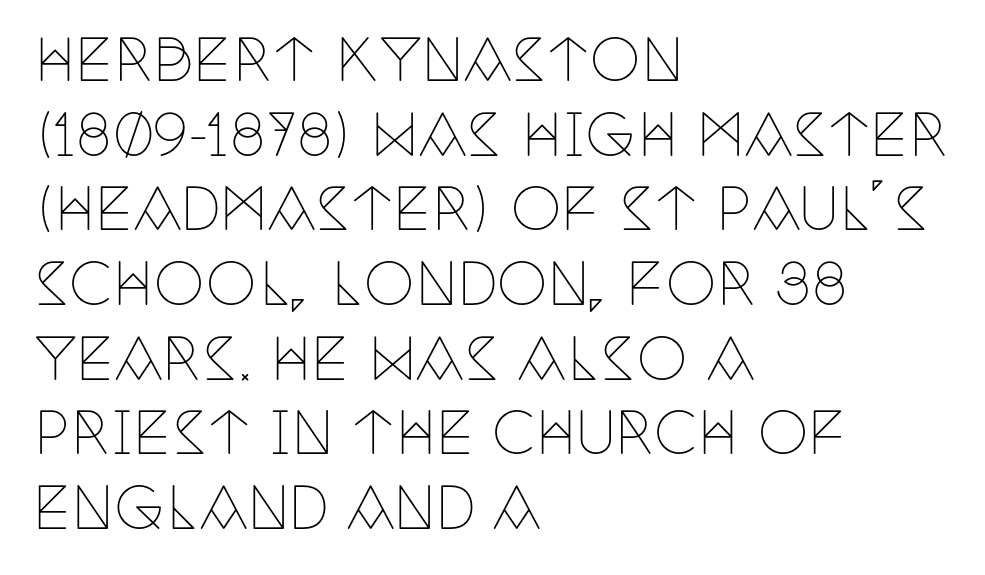
The image shows 57 px thin, condensed serif type, upright; set left-aligned, normal line spacing (1.31x), normal letter spacing, not underlined; low stroke contrast and a large x-height.
